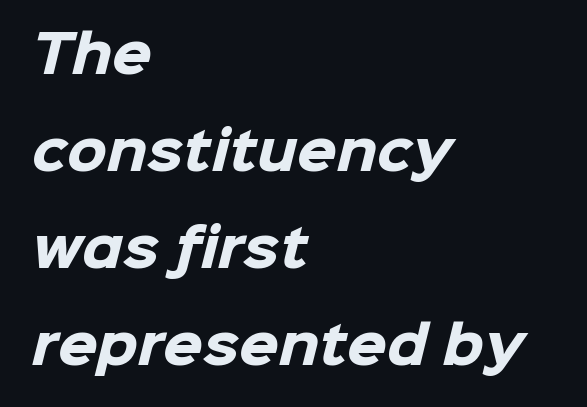
Q: Is the text bold? A: Yes.
Q: Is the typeface a serif or a sans-serif typeface? A: Sans-serif.
Q: Is the text underlined? A: No.
Q: How is the paragraph aligned? A: Left-aligned.
Q: Is the spacing between letters normal or unusually wide? A: Normal.
Q: Is the spacing between lines tight, normal or loose? A: Loose.
Q: Width (condensed, normal, or wide)? A: Normal.
Q: Stroke contrast? A: Low.
Q: x-height? A: Medium.
Q: Monospaced? A: No.
